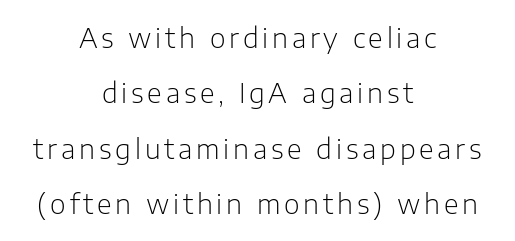
Centered paragraph, ragged on both sides. The designer dialed line spacing up above the default. Bold? No — there's no thickening of the strokes. Letters rest on an invisible, unmarked baseline. Characters remain perfectly vertical along every line.
